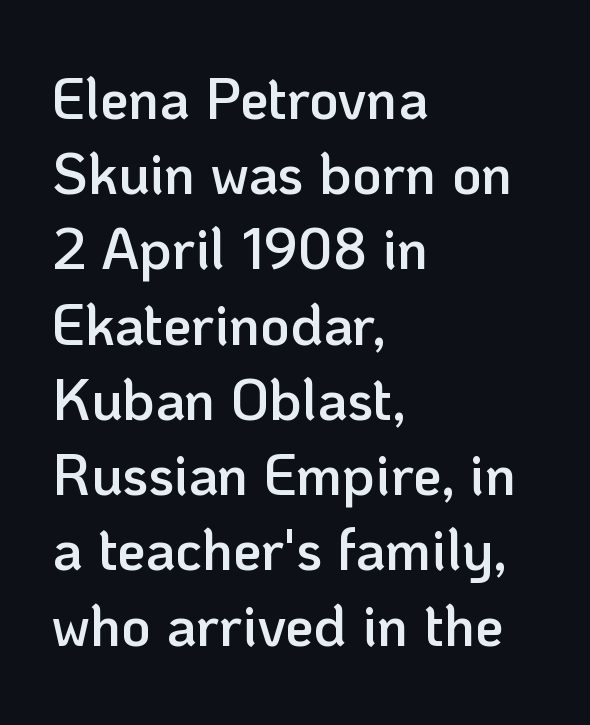
Grotesque or geometric, the face here clearly has no serifs. Each word holds together tightly as a unit, with standard inter-letter gaps. Do the characters align in a grid? No, the font is proportional. What weight is shown? A semibold, between regular and bold. Check the space under the baseline: it is left empty.
